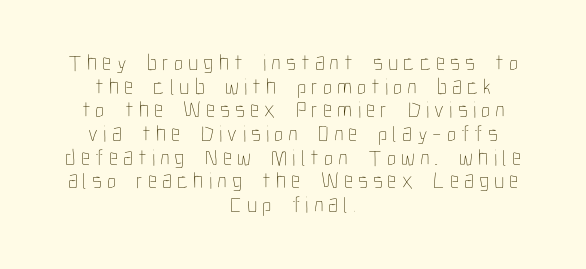
This rendering features lettering with no underline. The weight would be labelled regular, book, light, or lighter still. The paragraph shown floats in the horizontal middle. The horizontal fit of the characters is loose and conspicuously gappy. One glance says dense: line gaps are narrower than usual.
